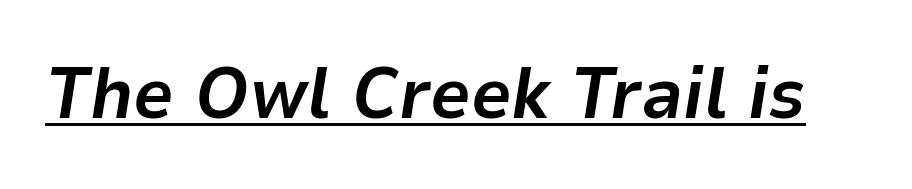
The letterforms sit shoulder to shoulder at normal distance. When letters slant like this, we call the style italic. The letters advance in unequal steps, a hallmark of proportional type. Heavy, bold letterforms. A baseline rule has been typeset under these characters.
